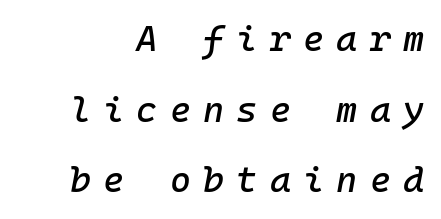
Q: Is the text italic (slanted)? A: Yes, it leans right by about 10 degrees.
Q: Is the text underlined? A: No.
Q: Is the spacing between letters normal or unusually wide? A: Unusually wide.
Q: Is the spacing between lines tight, normal or loose? A: Loose.
Q: Width (condensed, normal, or wide)? A: Normal.
Q: Stroke contrast? A: Low.
Q: x-height? A: Medium.
Q: Monospaced? A: Yes.
